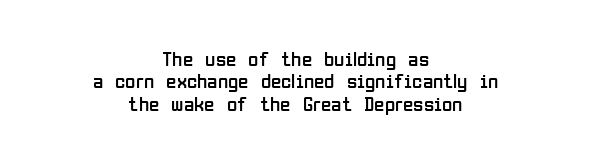
{"italic": "no", "bold": "no", "underline": "no", "align": "center", "line_spacing": "tight", "line_spacing_ratio": 1.06, "letter_spacing": "normal", "letter_spacing_em": 0.0, "glyph_px": 21}
